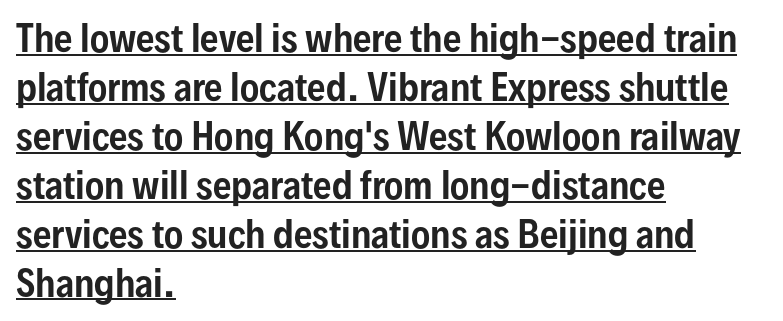
The image shows 36 px condensed sans-serif type, upright; set left-aligned, normal line spacing (1.36x), normal letter spacing, underlined; low stroke contrast and a medium x-height.
